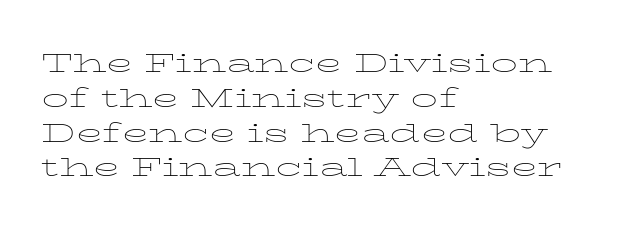
{"italic": "no", "bold": "no", "underline": "no", "align": "left", "line_spacing": "normal", "line_spacing_ratio": 1.29, "letter_spacing": "normal", "letter_spacing_em": 0.0, "glyph_px": 27}
